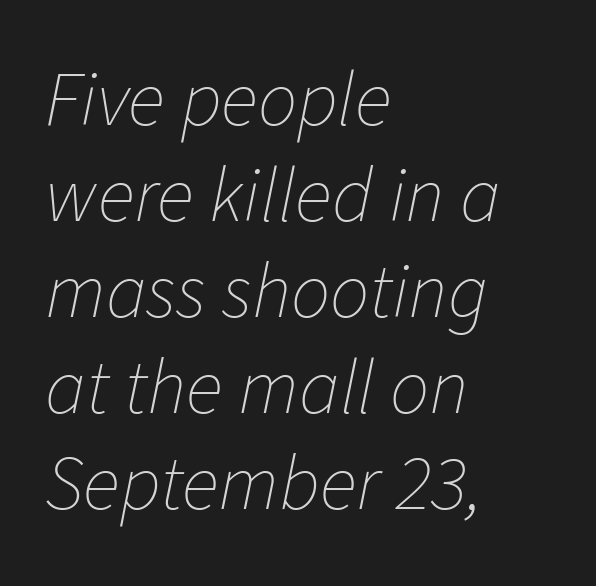
Q: Is the text bold? A: No.
Q: Is the text italic (slanted)? A: Yes, it leans right by about 11 degrees.
Q: Is the text underlined? A: No.
Q: How is the paragraph aligned? A: Left-aligned.
Q: Is the spacing between letters normal or unusually wide? A: Normal.
Q: Width (condensed, normal, or wide)? A: Normal.
Q: Stroke contrast? A: Low.
Q: x-height? A: Medium.
Q: Monospaced? A: No.
